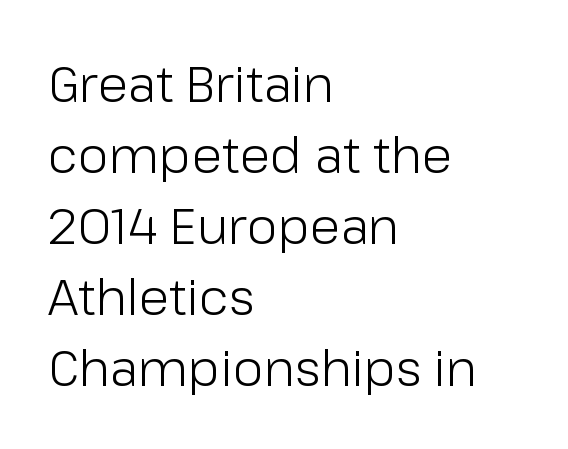
This rendering employs a face without finishing strokes, i.e., a sans-serif. Each letter keeps its own natural width here, so spacing adapts to shape. Stroke mass is kept to a normal reading level or below. Notice how the passage keeps a crisp vertical edge on the left only.
